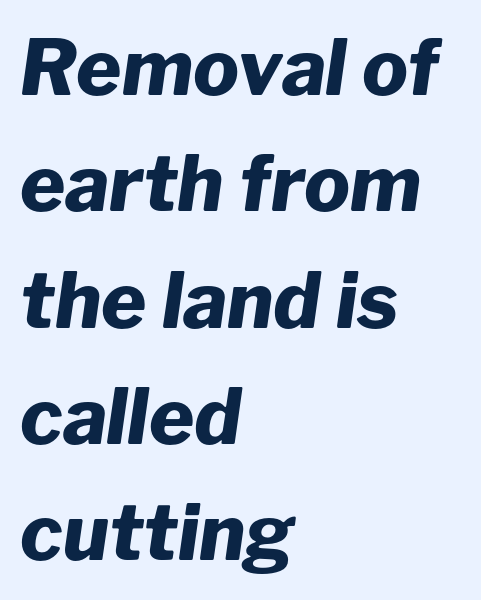
The image shows 77 px heavy type, italic (leaning right); set left-aligned, normal line spacing (1.51x), normal letter spacing, not underlined; low stroke contrast and a medium x-height.
